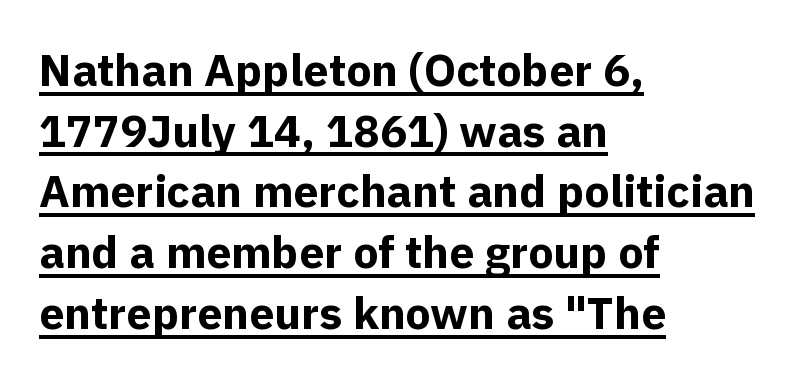
The image shows 45 px bold sans-serif type, upright; set left-aligned, normal line spacing (1.35x), normal letter spacing, underlined; a medium x-height.
